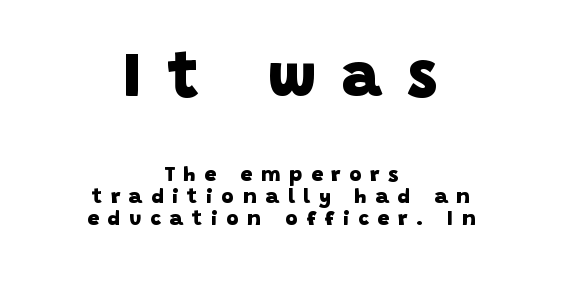
The image shows 62 px heavy sans-serif type; set centered, tight line spacing (1.05x), unusually wide letter spacing (+0.42 em), not underlined; the first (top) block is 2.95x larger; low stroke contrast and a large x-height.
